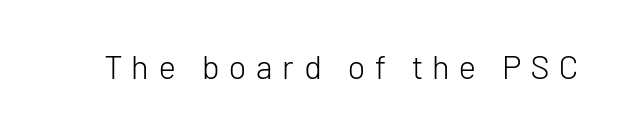
The image shows 33 px light sans-serif type, upright; set unusually wide letter spacing (+0.3 em), not underlined; low stroke contrast and a medium x-height.
